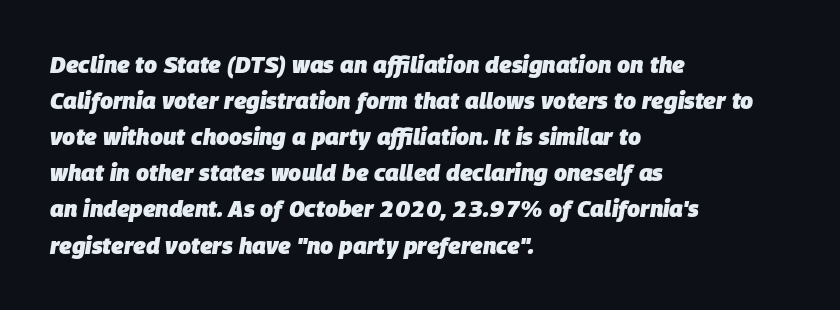
Q: Is the text bold? A: Yes.
Q: Is the text italic (slanted)? A: Yes, it leans right by about 9 degrees.
Q: Is the text underlined? A: No.
Q: How is the paragraph aligned? A: Left-aligned.
Q: Is the spacing between letters normal or unusually wide? A: Normal.
Q: Is the spacing between lines tight, normal or loose? A: Normal.
